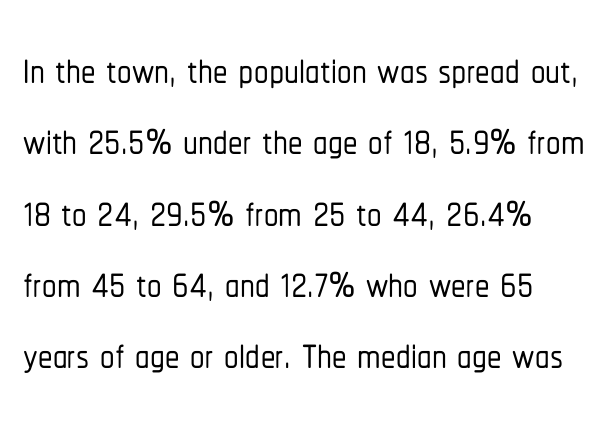
Q: Is the text italic (slanted)? A: No, it is upright.
Q: Is the typeface a serif or a sans-serif typeface? A: Sans-serif.
Q: Is the text underlined? A: No.
Q: How is the paragraph aligned? A: Left-aligned.
Q: Is the spacing between letters normal or unusually wide? A: Normal.
Q: Width (condensed, normal, or wide)? A: Condensed.
Q: Stroke contrast? A: Low.
Q: x-height? A: Medium.
Q: Monospaced? A: No.
